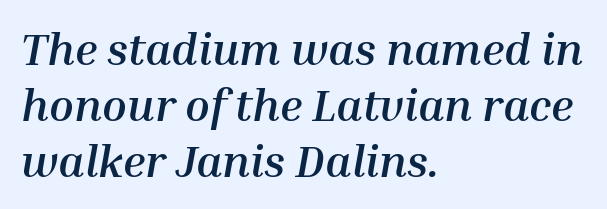
The typesetter chose a ragged-right arrangement here. The face used here has the dense, thick strokes of a bold. The rendering applies a slant to the glyphs. Does extra space separate the letters? No, they use regular spacing. Has an underline been added? It has not.
